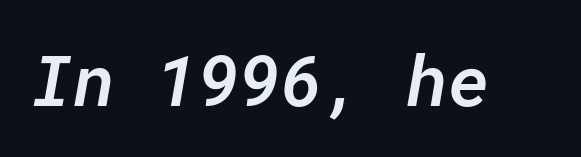
The glyphs are unaccompanied by any horizontal stroke below them. Honestly, the letter spacing is just normal — you wouldn't notice it. This sample uses an oblique cut, with every glyph tilted off the vertical. Is this a fixed-width face? Yes — each glyph sits in an identical cell. This is the in-between weight designers call semibold or demi.
